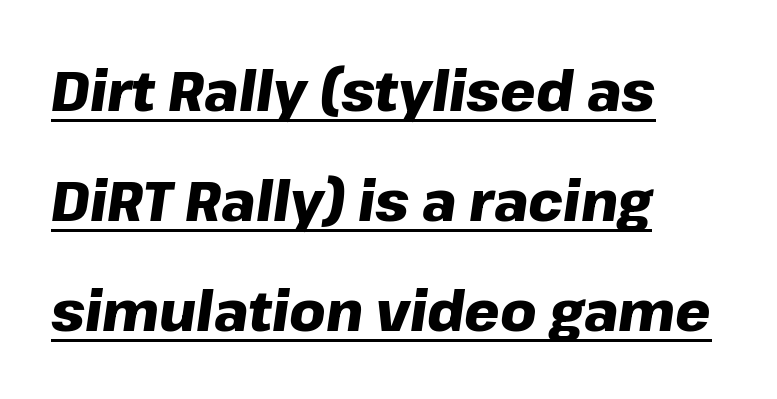
Notice how the passage keeps a crisp vertical edge on the left only. Students, note that the glyphs here touch the page at normal intervals. The sample's only ornament is a line tracing under the words. The rendering uses natural spacing where letterforms have individual widths. Rows of type keep a wide berth in the vertical direction.
